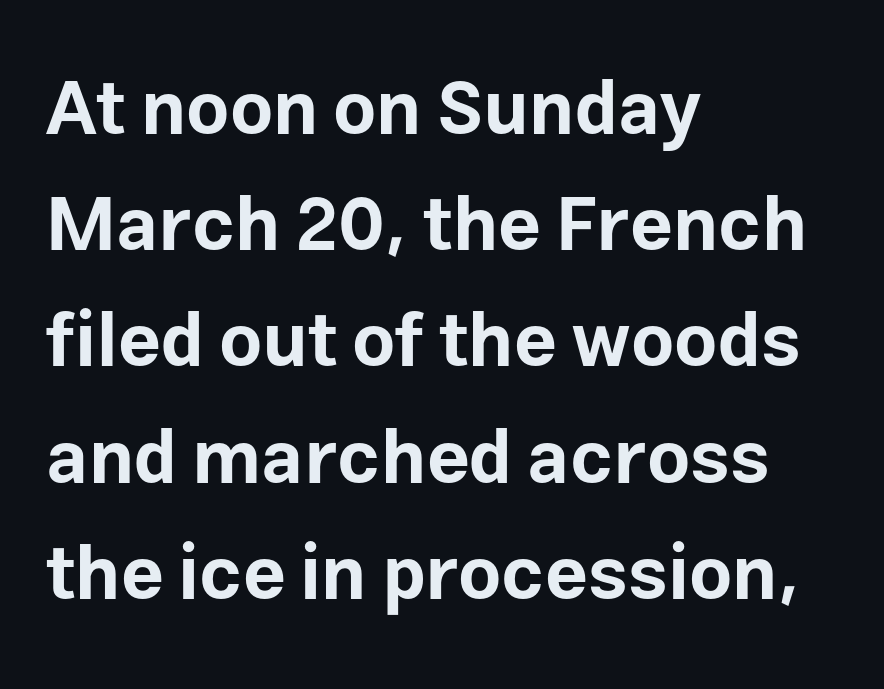
{"serif": "no", "italic": "no", "bold": "yes", "weight": "bold", "width": "normal", "stroke_contrast": "low", "x_height": "medium", "monospaced": "no", "underline": "no", "align": "left", "line_spacing": "normal", "line_spacing_ratio": 1.55, "letter_spacing": "normal", "letter_spacing_em": 0.0, "glyph_px": 75}
